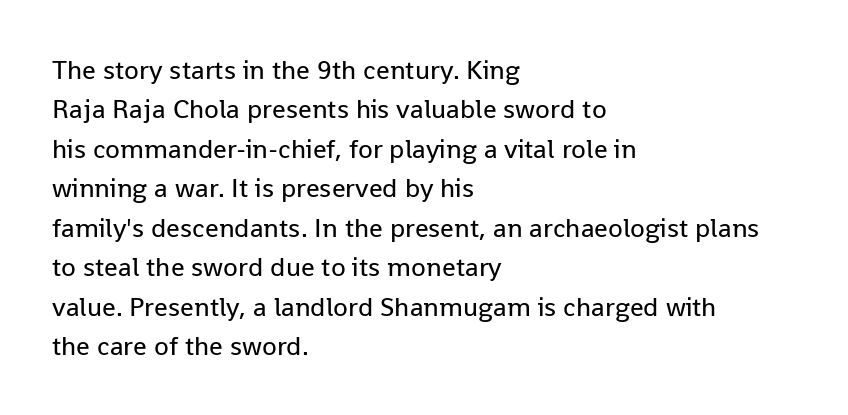
Quick note: not italic, upright. Is the stroke heavy? The answer is a plain regular-or-lighter. The setting favours the left margin, as ordinary paragraphs usually do. Has an underline been added? It has not. Tracking here is standard; glyphs follow each other at the usual distance. Line spacing here is normal.
